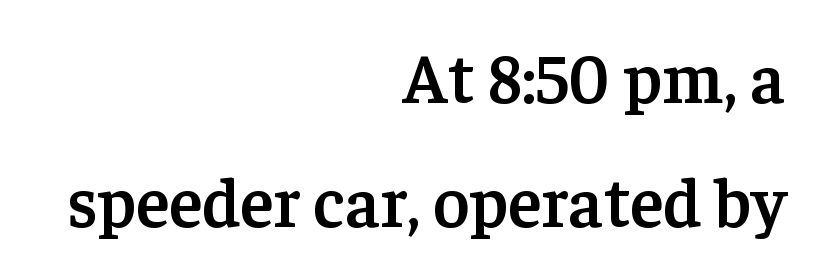
The image shows 70 px semibold serif type, upright; set right-aligned, line spacing 1.77x, normal letter spacing, not underlined; low stroke contrast and a medium x-height.
